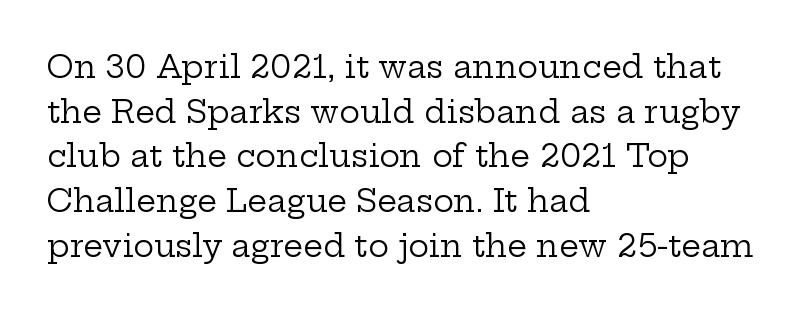
The image shows 31 px regular-weight, wide serif type, upright; set left-aligned, normal line spacing (1.44x), normal letter spacing, not underlined; low stroke contrast and a medium x-height.
